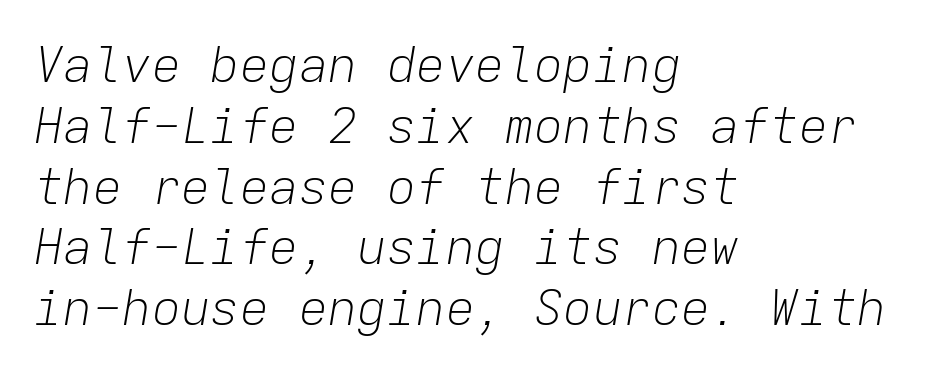
Q: Is the text bold? A: No.
Q: Is the text italic (slanted)? A: Yes, it leans right by about 9 degrees.
Q: Is the text underlined? A: No.
Q: How is the paragraph aligned? A: Left-aligned.
Q: Is the spacing between letters normal or unusually wide? A: Normal.
Q: Width (condensed, normal, or wide)? A: Normal.
Q: Stroke contrast? A: Low.
Q: x-height? A: Medium.
Q: Monospaced? A: Yes.
